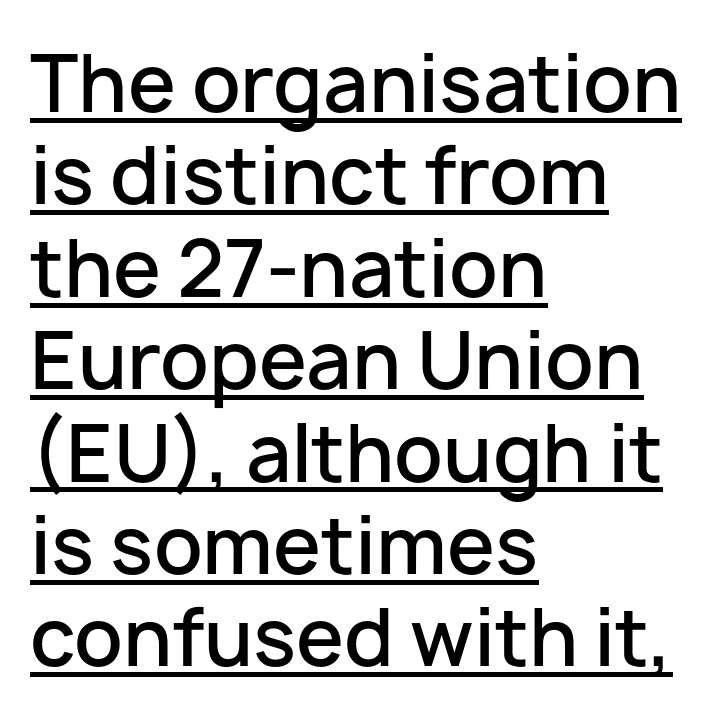
{"serif": "no", "italic": "no", "bold": "semi", "weight": "semibold", "width": "normal", "stroke_contrast": "low", "x_height": "medium", "monospaced": "no", "underline": "yes", "align": "left", "line_spacing_ratio": 1.2, "letter_spacing": "normal", "letter_spacing_em": 0.0, "glyph_px": 77}
